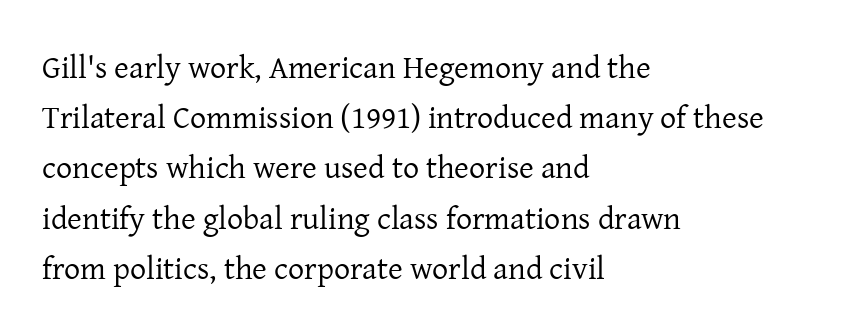
{"serif": "yes", "italic": "no", "bold": "no", "weight": "regular", "width": "normal", "stroke_contrast": "low", "x_height": "medium", "monospaced": "no", "underline": "no", "align": "left", "line_spacing": "normal", "line_spacing_ratio": 1.57, "letter_spacing": "normal", "letter_spacing_em": 0.0, "glyph_px": 32}
